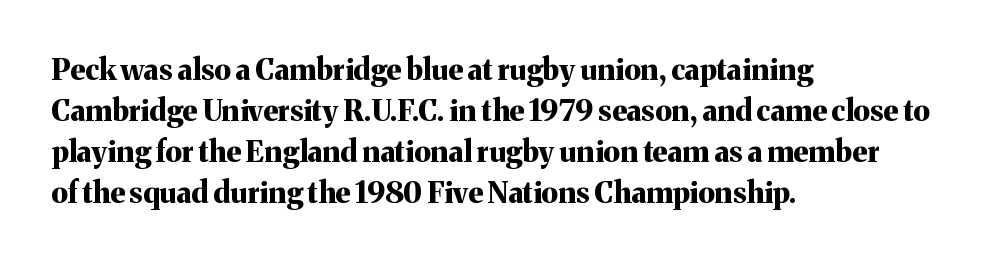
{"serif": "yes", "italic": "no", "bold": "yes", "weight": "bold", "width": "normal", "stroke_contrast": "medium", "x_height": "medium", "monospaced": "no", "underline": "no", "align": "left", "line_spacing": "normal", "line_spacing_ratio": 1.41, "letter_spacing": "normal", "letter_spacing_em": 0.0, "glyph_px": 29}
